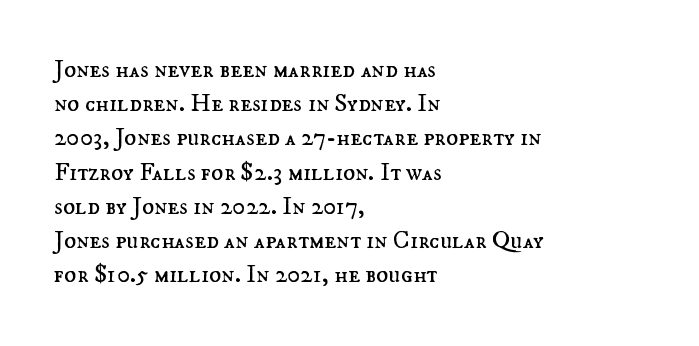
The image shows 25 px text type, upright; set left-aligned, normal line spacing (1.37x), normal letter spacing, not underlined.
